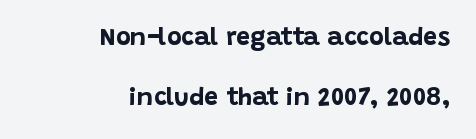
These lines stand farther apart than default settings would place them. A dark, heavy texture on the line: the type is bold. These lines were composed using upright roman letters. The passage shown is not underscored anywhere.
